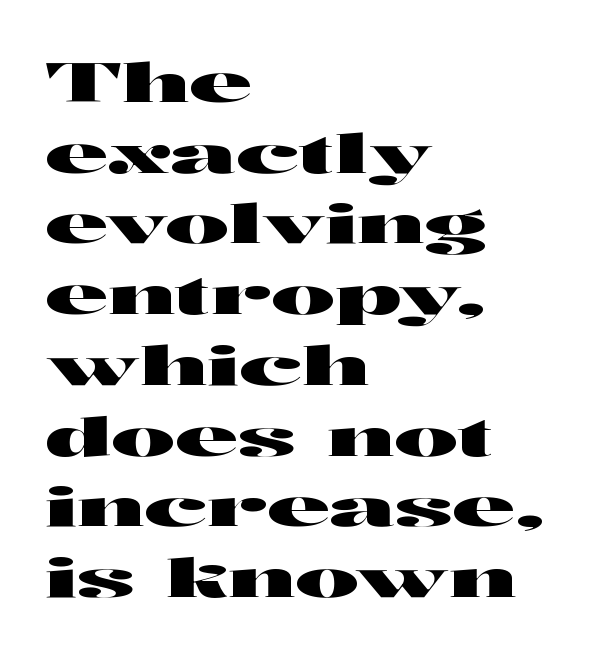
{"serif": "no", "italic": "no", "width": "wide", "stroke_contrast": "high", "x_height": "medium", "monospaced": "no", "underline": "no", "align": "left", "line_spacing": "normal", "line_spacing_ratio": 1.31, "letter_spacing": "normal", "letter_spacing_em": 0.0, "glyph_px": 54}
